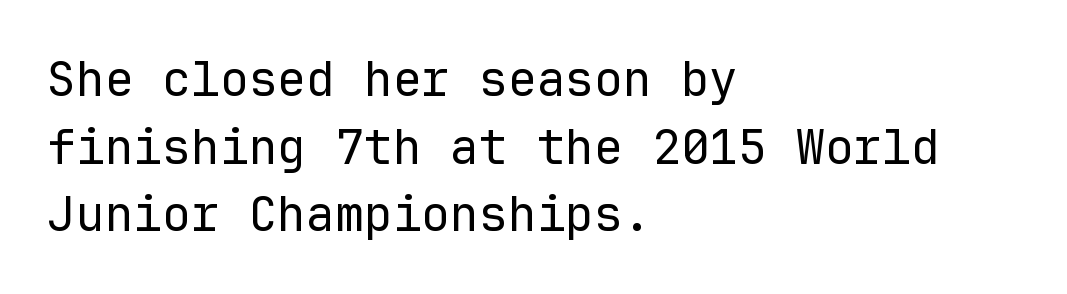
The image shows 48 px regular-weight sans-serif type, upright, monospaced; set left-aligned, normal line spacing (1.41x), normal letter spacing, not underlined; low stroke contrast and a medium x-height.
